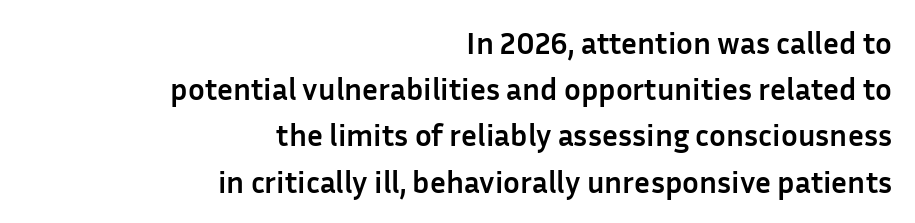
Notice how descenders clear the ascenders below comfortably — that's standard leading. When letters stand straight like this, we call the style roman or upright. Here the designer chose a conventional face with non-uniform glyph widths. Does extra space separate the letters? No, they use regular spacing. Reading down the block, your eye finds every line finishing at a fixed right position. Clear beneath every line of the passage.
